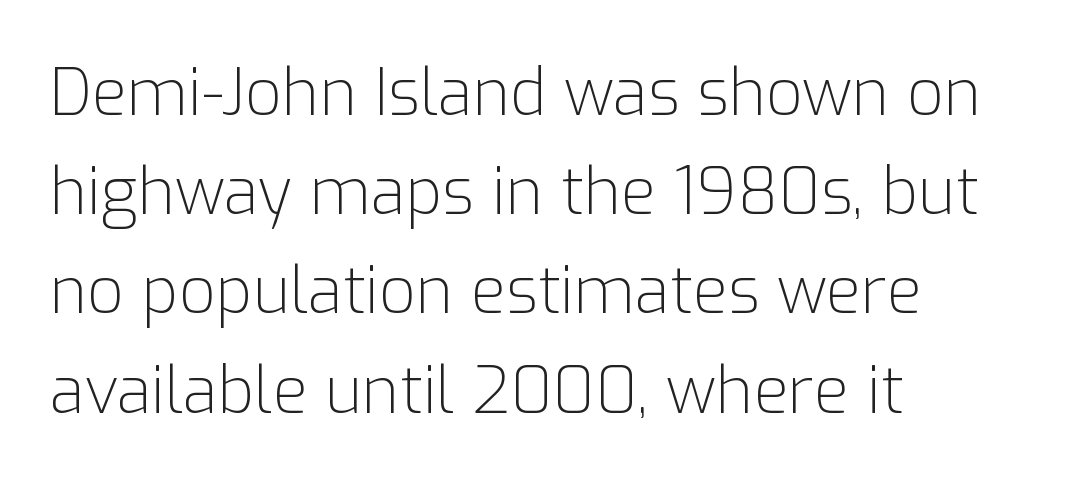
{"serif": "no", "italic": "no", "bold": "no", "weight": "light", "width": "normal", "stroke_contrast": "low", "x_height": "medium", "monospaced": "no", "underline": "no", "align": "left", "line_spacing": "normal", "line_spacing_ratio": 1.55, "letter_spacing": "normal", "letter_spacing_em": 0.0, "glyph_px": 64}
